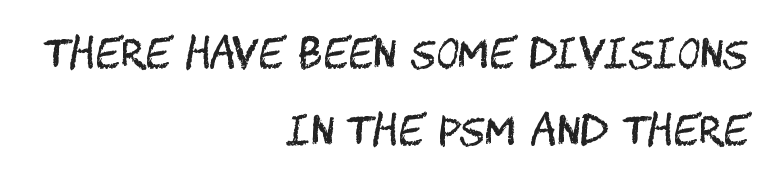
Examine the stroke ends and you'll find no serifs. Loosely led — the rows are spread out. The strip under each line holds only bare page. Where is the straight margin? On the right. On a weight scale, this lands at 450 or below.
